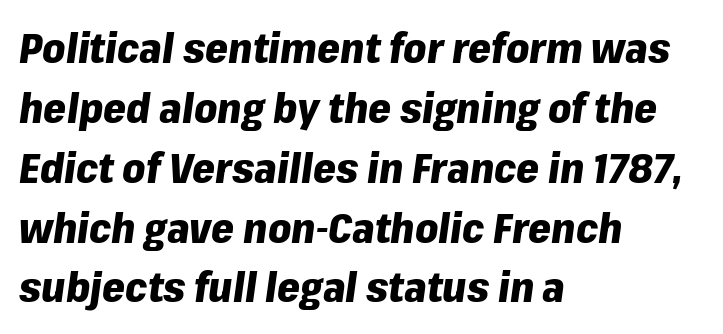
The rag falls on the right side of this text block. Character widths vary here, with narrow letters taking less room than wide ones. Compared with ordinary roman type, these characters are visibly tilted. A bare baseline throughout the passage. In terms of letterspacing, this is plain default setting.
